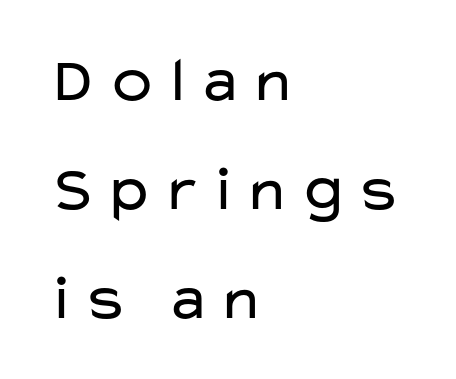
{"serif": "no", "italic": "no", "bold": "no", "weight": "regular", "width": "wide", "stroke_contrast": "low", "x_height": "medium", "monospaced": "no", "underline": "no", "align": "left", "line_spacing": "normal", "line_spacing_ratio": 1.7, "glyph_px": 64}
